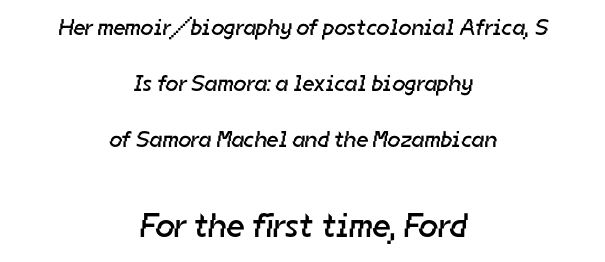
{"serif": "no", "bold": "no", "weight": "regular", "width": "normal", "stroke_contrast": "low", "x_height": "medium", "monospaced": "no", "underline": "no", "align": "center", "line_spacing": "loose", "line_spacing_ratio": 2.43, "letter_spacing": "normal", "letter_spacing_em": 0.0, "larger_block": "second", "size_ratio": 1.48, "glyph_px": 34}
